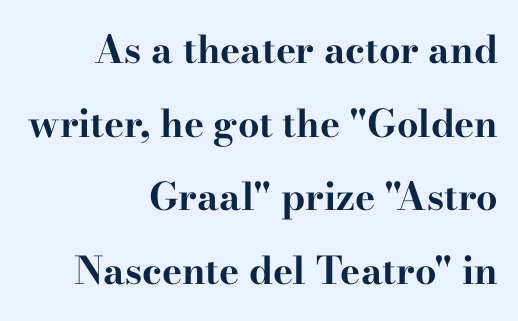
The lettering holds an erect, upright posture throughout. Leading: increased. The typeface chosen for these lines features serifs. The line texture is even and compact thanks to regular tracking. Note the varied advance widths — an 'i' is clearly narrower than an 'm'. Only glyphs here, with clear space below each row.
